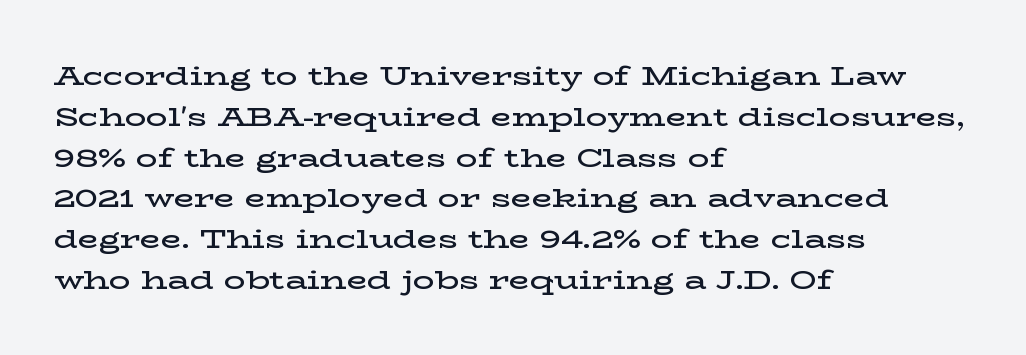
Compared with a centered layout, this one pins lines to the left instead. Compared with typical paragraphs, the rows here are spaced about the same. You can tell it's not italic because the verticals are truly vertical. Bare-footed words on every line. A fair bit of extra ink — the face is semibold, not bold.
